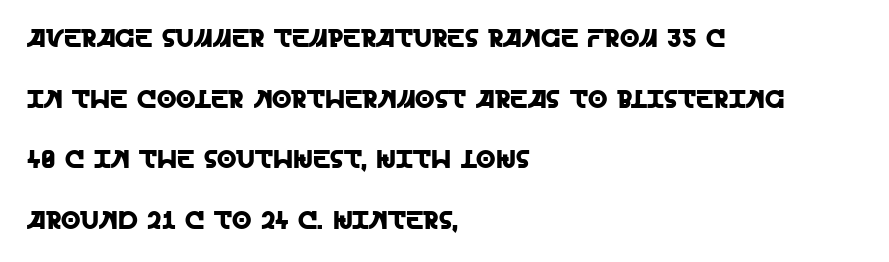
The image shows 25 px text type, upright; set left-aligned, loose line spacing (2.43x), normal letter spacing, not underlined.
